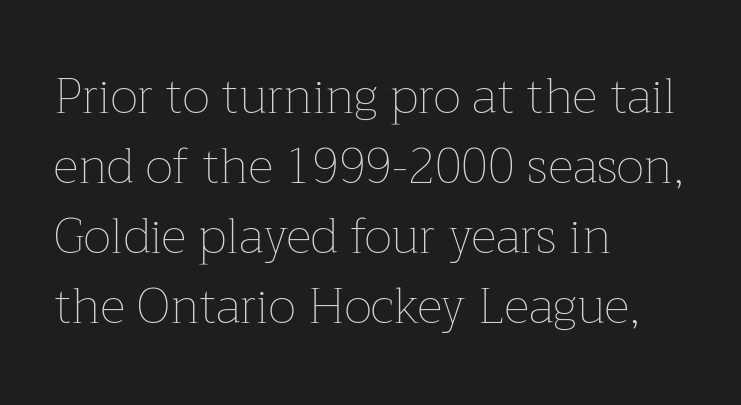
{"italic": "no", "bold": "no", "weight": "thin", "width": "normal", "stroke_contrast": "low", "x_height": "medium", "monospaced": "no", "underline": "no", "align": "left", "line_spacing": "normal", "line_spacing_ratio": 1.43, "letter_spacing": "normal", "letter_spacing_em": 0.0, "glyph_px": 49}
